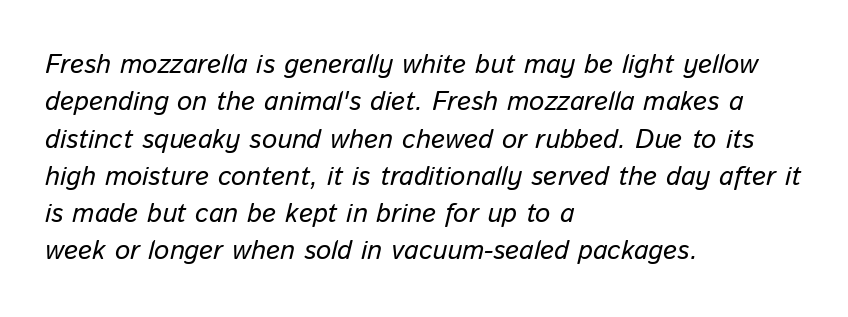
{"italic": "yes", "lean": "right", "slant_degrees": 13, "underline": "no", "align": "left", "line_spacing": "normal", "line_spacing_ratio": 1.38, "letter_spacing": "normal", "letter_spacing_em": 0.0, "glyph_px": 27}
